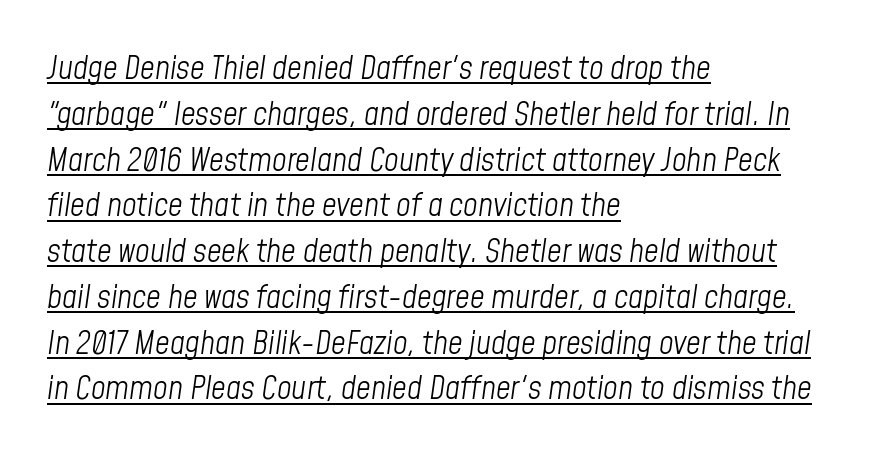
Q: Is the text bold? A: No.
Q: Is the text italic (slanted)? A: Yes, it leans right by about 8 degrees.
Q: Is the text underlined? A: Yes.
Q: How is the paragraph aligned? A: Left-aligned.
Q: Is the spacing between letters normal or unusually wide? A: Normal.
Q: Is the spacing between lines tight, normal or loose? A: Normal.
Q: Width (condensed, normal, or wide)? A: Condensed.
Q: Stroke contrast? A: Low.
Q: x-height? A: Medium.
Q: Monospaced? A: No.
